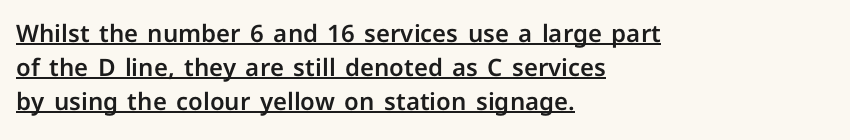
Q: Is the text italic (slanted)? A: No, it is upright.
Q: Is the text underlined? A: Yes.
Q: How is the paragraph aligned? A: Left-aligned.
Q: Is the spacing between letters normal or unusually wide? A: Normal.
Q: Is the spacing between lines tight, normal or loose? A: Normal.
